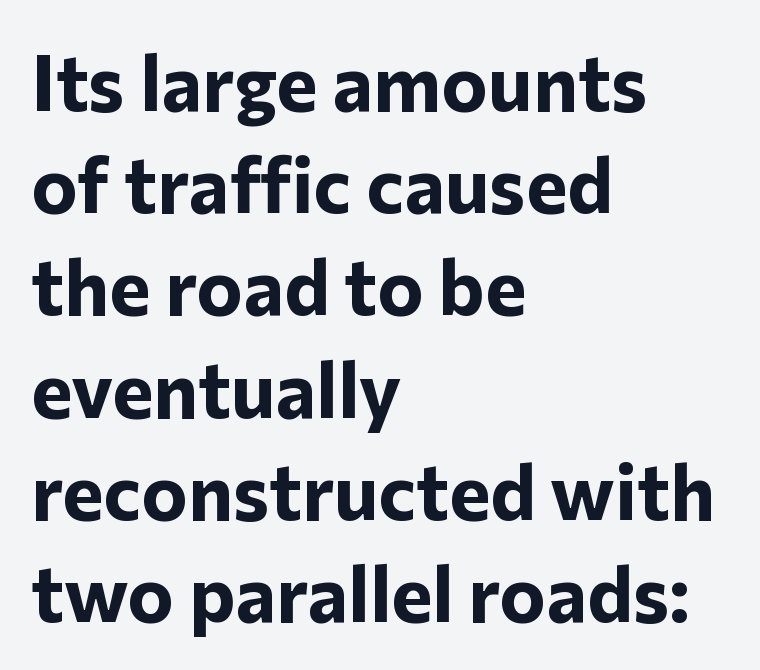
Q: Is the text bold? A: Yes.
Q: Is the text italic (slanted)? A: No, it is upright.
Q: Is the typeface a serif or a sans-serif typeface? A: Sans-serif.
Q: Is the text underlined? A: No.
Q: How is the paragraph aligned? A: Left-aligned.
Q: Is the spacing between letters normal or unusually wide? A: Normal.
Q: Is the spacing between lines tight, normal or loose? A: Normal.
Q: Width (condensed, normal, or wide)? A: Normal.
Q: Stroke contrast? A: Low.
Q: x-height? A: Medium.
Q: Monospaced? A: No.
